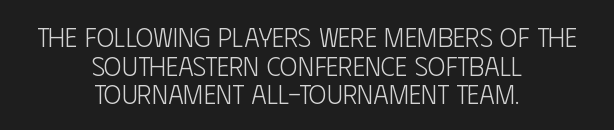
Q: Is the text bold? A: No.
Q: Is the text italic (slanted)? A: No, it is upright.
Q: Is the text underlined? A: No.
Q: How is the paragraph aligned? A: Centered.
Q: Is the spacing between letters normal or unusually wide? A: Normal.
Q: Is the spacing between lines tight, normal or loose? A: Tight.
